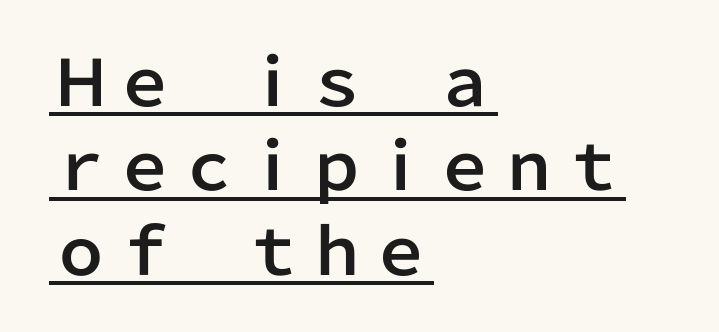
Q: Is the text italic (slanted)? A: No, it is upright.
Q: Is the typeface a serif or a sans-serif typeface? A: Sans-serif.
Q: Is the text underlined? A: Yes.
Q: How is the paragraph aligned? A: Left-aligned.
Q: Is the spacing between letters normal or unusually wide? A: Normal.
Q: Is the spacing between lines tight, normal or loose? A: Normal.
Q: Width (condensed, normal, or wide)? A: Normal.
Q: Stroke contrast? A: Low.
Q: x-height? A: Medium.
Q: Monospaced? A: No.
